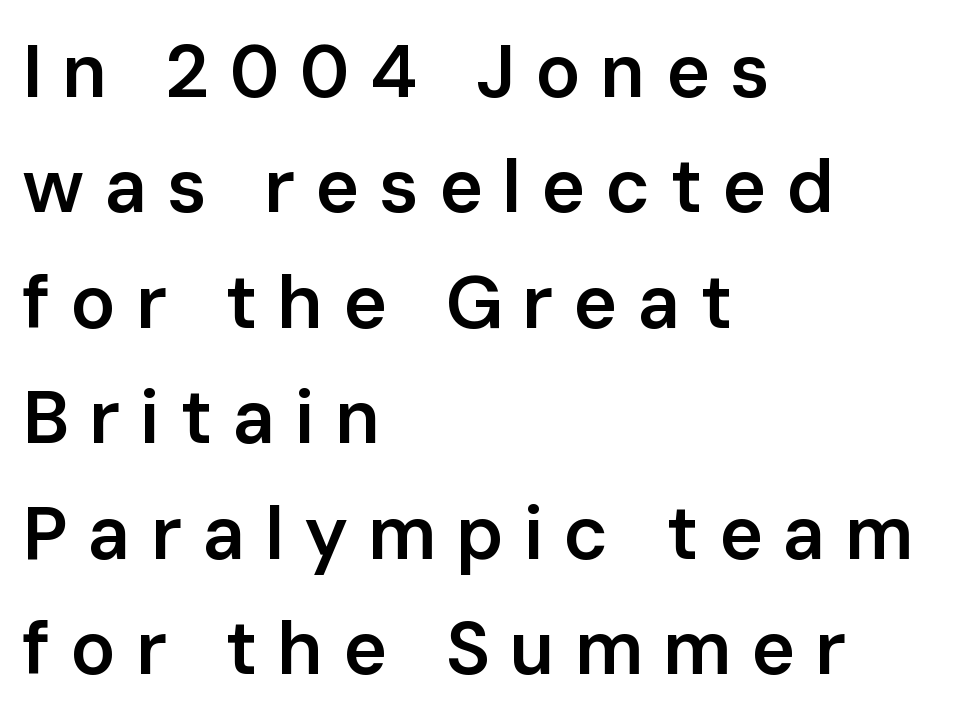
Q: Is the text bold? A: Semi-bold.
Q: Is the text italic (slanted)? A: No, it is upright.
Q: Is the typeface a serif or a sans-serif typeface? A: Sans-serif.
Q: Is the text underlined? A: No.
Q: How is the paragraph aligned? A: Left-aligned.
Q: Is the spacing between letters normal or unusually wide? A: Unusually wide.
Q: Is the spacing between lines tight, normal or loose? A: Normal.
Q: Width (condensed, normal, or wide)? A: Normal.
Q: Stroke contrast? A: Low.
Q: x-height? A: Medium.
Q: Monospaced? A: No.
